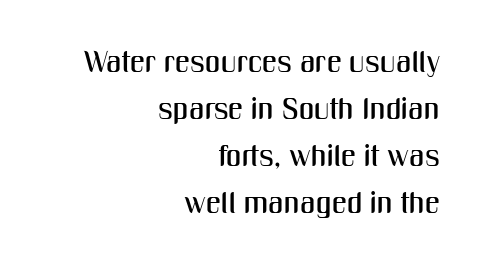
Q: Is the text italic (slanted)? A: No, it is upright.
Q: Is the typeface a serif or a sans-serif typeface? A: Sans-serif.
Q: Is the text underlined? A: No.
Q: How is the paragraph aligned? A: Right-aligned.
Q: Is the spacing between letters normal or unusually wide? A: Normal.
Q: Is the spacing between lines tight, normal or loose? A: Normal.
Q: Width (condensed, normal, or wide)? A: Condensed.
Q: Stroke contrast? A: Medium.
Q: x-height? A: Medium.
Q: Monospaced? A: No.
